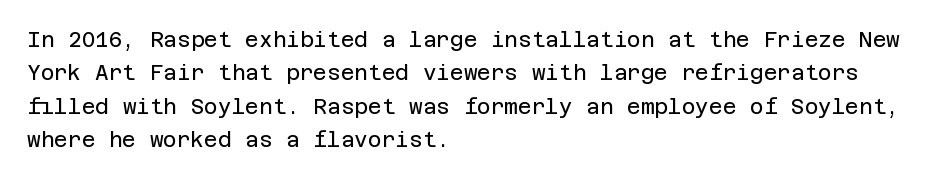
The image shows 21 px text type, upright; set left-aligned, normal line spacing (1.59x), normal letter spacing, not underlined.
